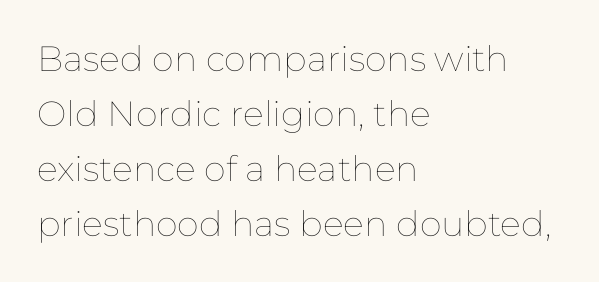
The baseline area is clear. These lines keep a tight, regular rhythm from letter to letter. Is there much room between lines? A standard amount, neither cramped nor airy. The setting favours the left margin, as ordinary paragraphs usually do.
